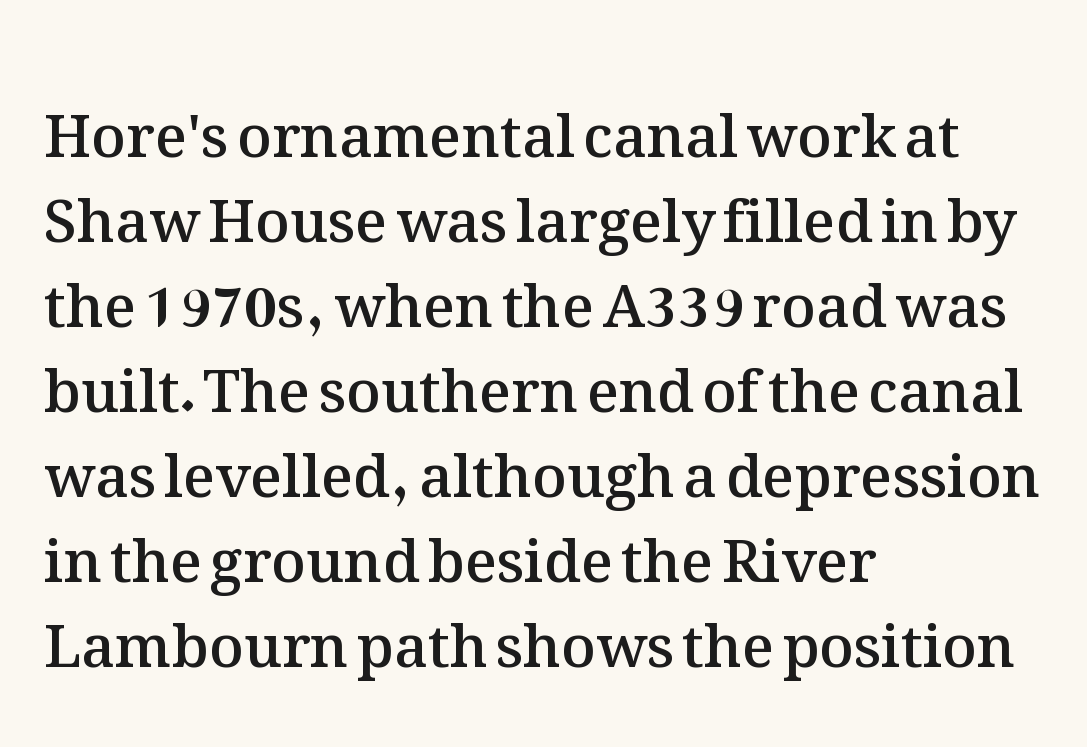
Horizontally, the lines are justified to the leading edge only. Descenders are the only things crossing below the line. Think of a printed novel: that variable character pitch is what you see here. Leading: standard. Bold? Not quite — semibold, heavier than regular but stopping short.
